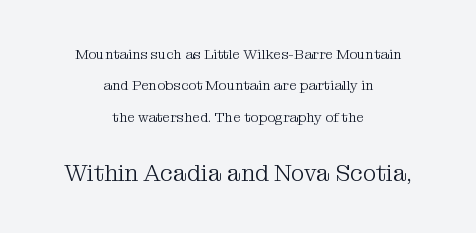
{"italic": "no", "bold": "no", "underline": "no", "align": "center", "line_spacing": "loose", "line_spacing_ratio": 2.25, "letter_spacing": "normal", "letter_spacing_em": 0.0, "larger_block": "second", "size_ratio": 1.64, "glyph_px": 23}
